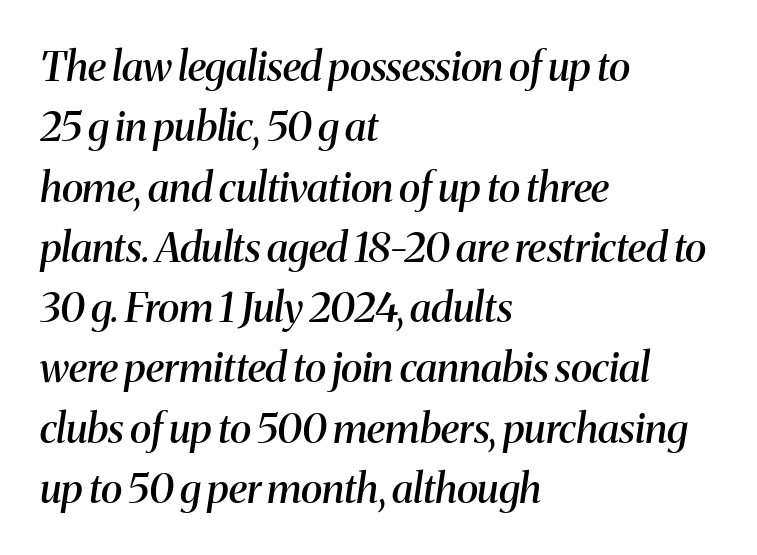
The image shows 41 px semibold serif type, italic (leaning right); set left-aligned, normal line spacing (1.47x), normal letter spacing, not underlined; medium stroke contrast and a medium x-height.
